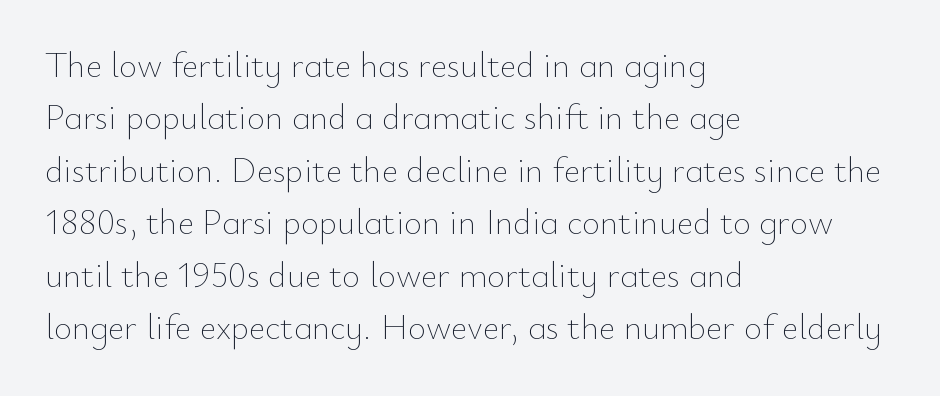
This sample has the flowing, uneven cadence of proportional lettering. If you drew a line through each stem, it would be perfectly vertical. Spacing between characters is what you'd get straight out of the box. The letterforms sit at book weight or below.
